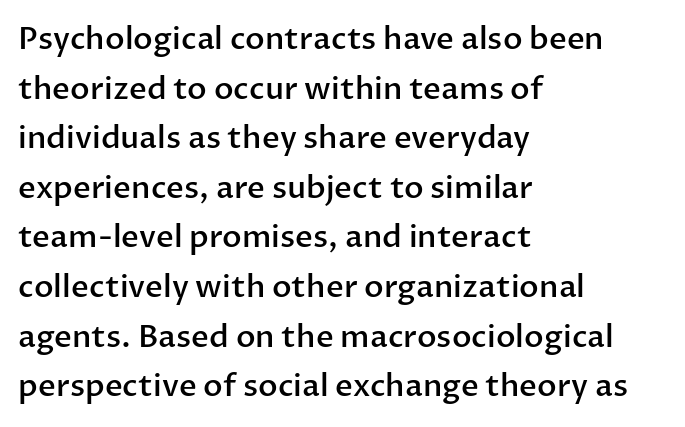
Q: Is the text bold? A: Semi-bold.
Q: Is the text italic (slanted)? A: No, it is upright.
Q: Is the typeface a serif or a sans-serif typeface? A: Sans-serif.
Q: Is the text underlined? A: No.
Q: How is the paragraph aligned? A: Left-aligned.
Q: Is the spacing between letters normal or unusually wide? A: Normal.
Q: Is the spacing between lines tight, normal or loose? A: Normal.
Q: Width (condensed, normal, or wide)? A: Normal.
Q: Stroke contrast? A: Low.
Q: x-height? A: Medium.
Q: Monospaced? A: No.
